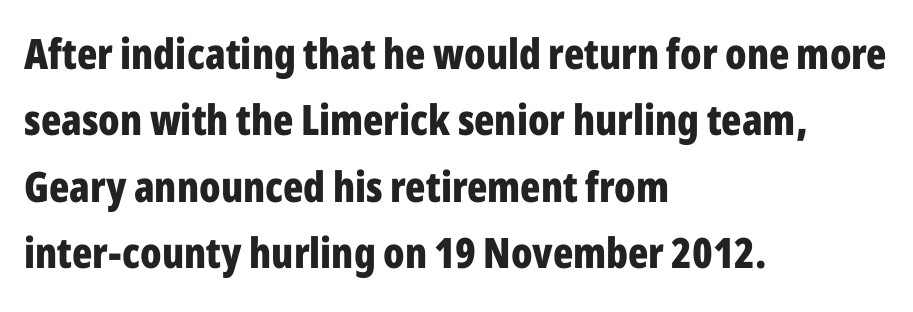
Q: Is the text bold? A: Yes.
Q: Is the text italic (slanted)? A: No, it is upright.
Q: Is the typeface a serif or a sans-serif typeface? A: Sans-serif.
Q: Is the text underlined? A: No.
Q: How is the paragraph aligned? A: Left-aligned.
Q: Is the spacing between letters normal or unusually wide? A: Normal.
Q: Is the spacing between lines tight, normal or loose? A: Normal.
Q: Width (condensed, normal, or wide)? A: Condensed.
Q: Stroke contrast? A: Low.
Q: x-height? A: Medium.
Q: Monospaced? A: No.
